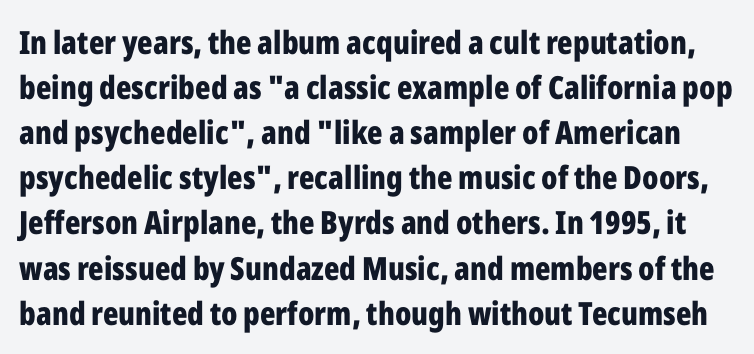
The passage shown is not underscored anywhere. How would I describe the line gaps? Plain and ordinary. Do the characters align in a grid? No, the font is proportional. Default kerning and tracking; the words read as compact shapes. Note: no serifs on the glyphs.
